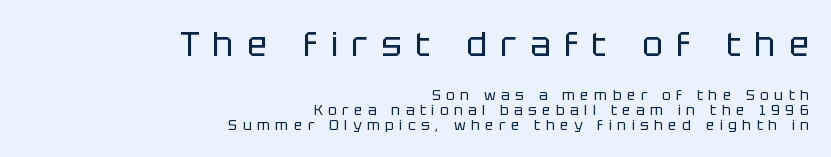
The rendering uses natural spacing where letterforms have individual widths. The strip under each line holds only bare page. Notice how the stems are strictly vertical — no italics here. Leading is clearly below the norm, producing a dense column. Caption: face not bold, strokes unweighted. Every row of glyphs terminates at an identical x-position on the right.
